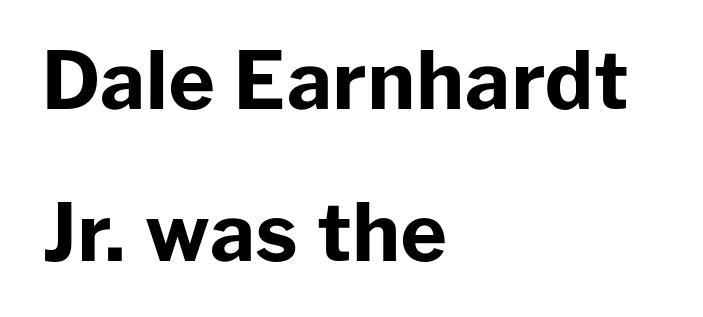
The image shows 79 px bold sans-serif type, upright; set left-aligned, loose line spacing (1.92x), normal letter spacing, not underlined; low stroke contrast and a medium x-height.
